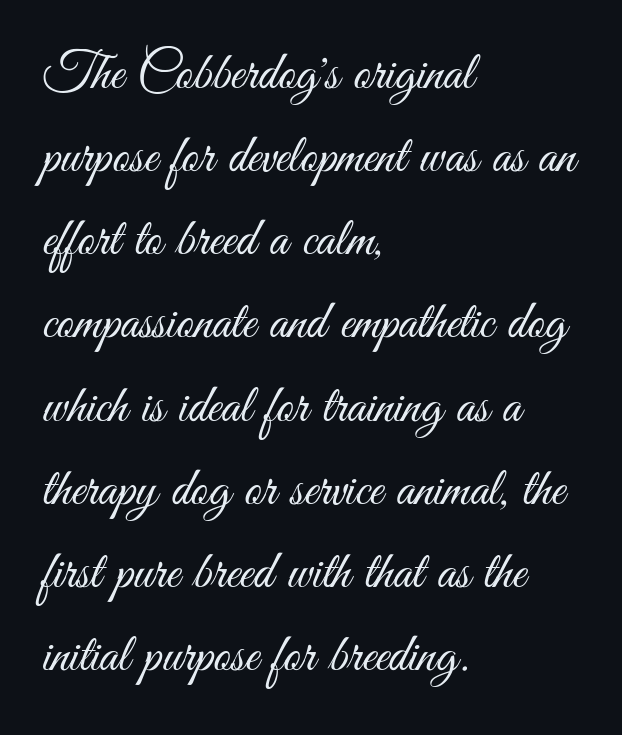
Clear beneath every line of the passage. This sample uses a sans-serif face. Leading: standard. Every row of glyphs begins at an identical x-position on the left. A quiet, ordinary-to-light weight characterises the typeface.
